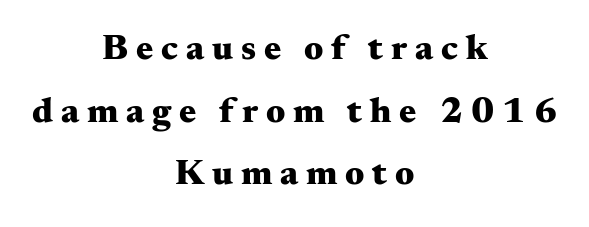
Heavy, bold letterforms. Type without underlining. This rendering widens character spacing well past its baseline value. The typeface chosen for these lines features serifs. The face used here is proportionally spaced, like ordinary book or web type.
